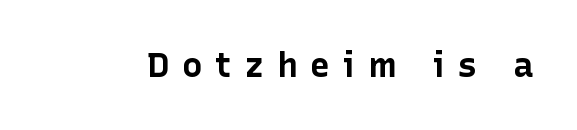
The image shows 34 px bold sans-serif type, upright; set unusually wide letter spacing (+0.38 em), not underlined; low stroke contrast and a medium x-height.
